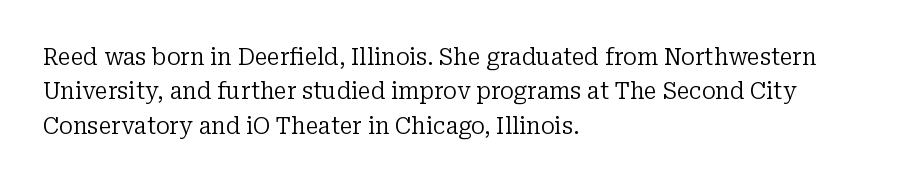
Observe the ordinary spacing: letters are neighbours, not strangers. Only glyphs here, with clear space below each row. Honestly, the row spacing looks completely unremarkable. No letter is thick-stroked: the sample isn't bold.
